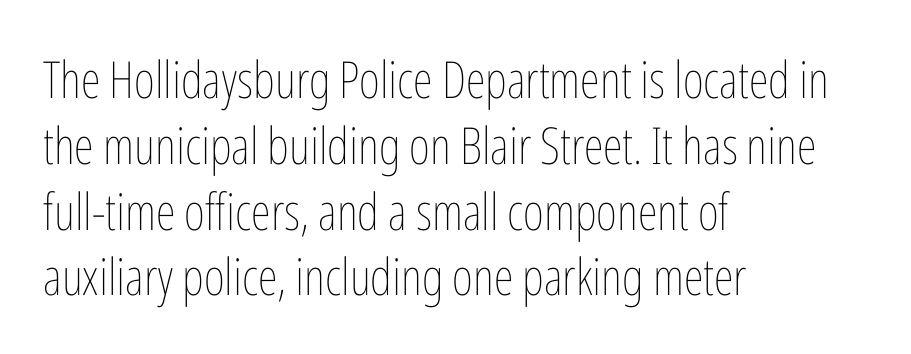
The image shows 51 px thin, condensed type, upright; set left-aligned, normal line spacing (1.29x), normal letter spacing, not underlined; low stroke contrast and a medium x-height.
